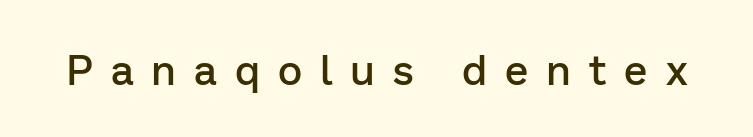
The image shows 42 px semibold sans-serif type, upright; set unusually wide letter spacing (+0.43 em), not underlined; low stroke contrast and a medium x-height.
